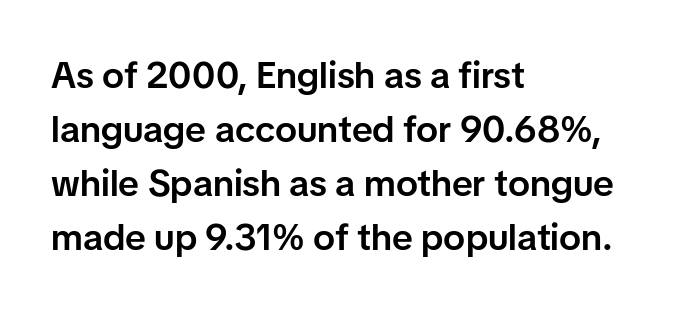
{"serif": "no", "italic": "no", "bold": "semi", "weight": "semibold", "width": "normal", "stroke_contrast": "low", "x_height": "medium", "monospaced": "no", "underline": "no", "align": "left", "line_spacing": "normal", "line_spacing_ratio": 1.46, "letter_spacing": "normal", "letter_spacing_em": 0.0, "glyph_px": 37}
